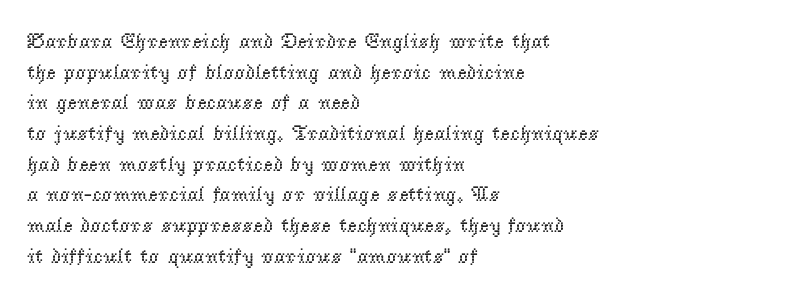
{"italic": "no", "bold": "no", "underline": "no", "align": "left", "line_spacing": "normal", "line_spacing_ratio": 1.46, "letter_spacing": "normal", "letter_spacing_em": 0.0, "glyph_px": 21}
